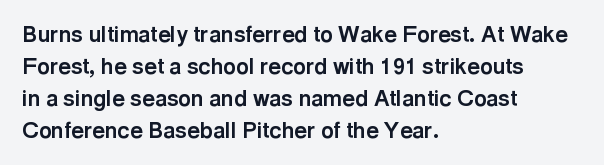
The image shows 22 px bold type, upright; set left-aligned, normal line spacing (1.45x), normal letter spacing, not underlined.
